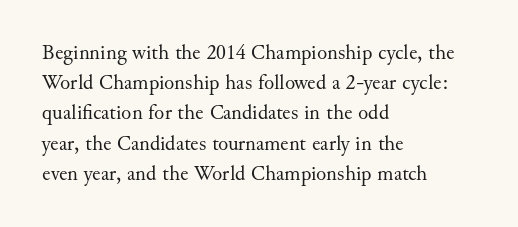
The image shows 21 px text type, upright; set left-aligned, normal line spacing (1.44x), normal letter spacing, not underlined.
